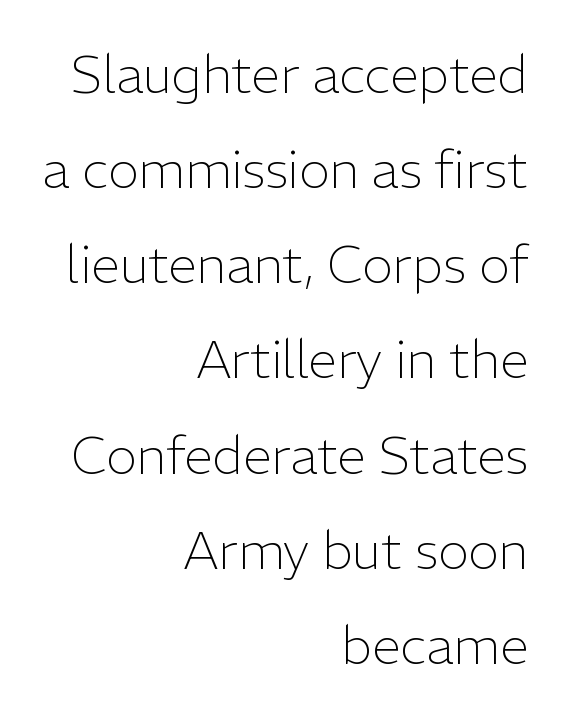
The image shows 52 px light sans-serif type, upright; set right-aligned, line spacing 1.83x, normal letter spacing, not underlined; low stroke contrast and a medium x-height.
